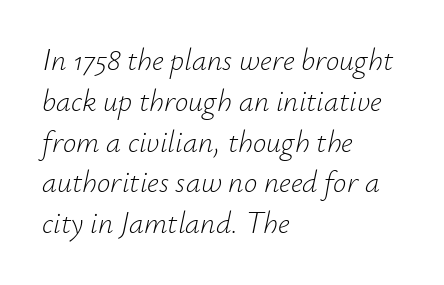
{"italic": "yes", "lean": "right", "slant_degrees": 12, "bold": "no", "weight": "light", "width": "normal", "stroke_contrast": "low", "x_height": "small", "monospaced": "no", "underline": "no", "align": "left", "line_spacing": "normal", "line_spacing_ratio": 1.36, "letter_spacing": "normal", "letter_spacing_em": 0.0, "glyph_px": 30}
